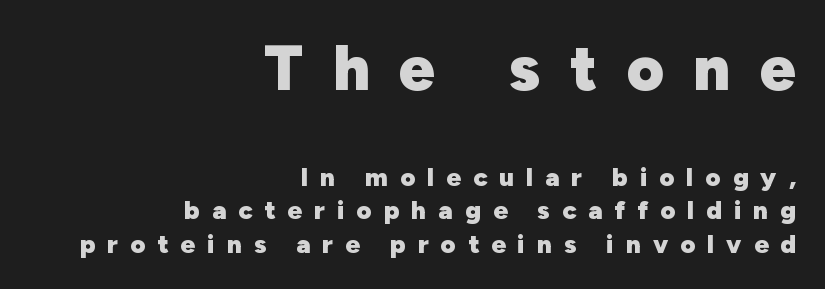
Q: Is the text bold? A: Yes.
Q: Is the text italic (slanted)? A: No, it is upright.
Q: Is the typeface a serif or a sans-serif typeface? A: Sans-serif.
Q: Is the text underlined? A: No.
Q: How is the paragraph aligned? A: Right-aligned.
Q: Is the spacing between letters normal or unusually wide? A: Unusually wide.
Q: Is the spacing between lines tight, normal or loose? A: Normal.
Q: Which block of text is set in a larger size, the first (top) or the second (bottom)? A: The first (top) one.
Q: Width (condensed, normal, or wide)? A: Normal.
Q: Stroke contrast? A: Low.
Q: x-height? A: Medium.
Q: Monospaced? A: No.
